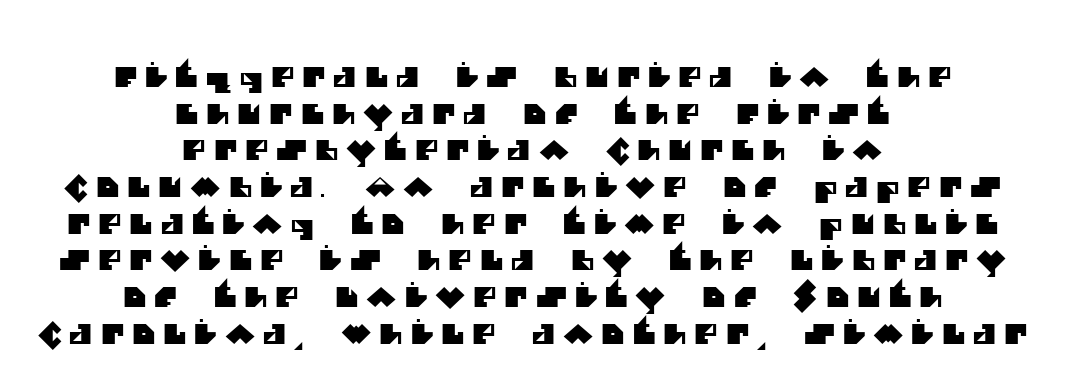
The image shows 28 px sans-serif type; set centered, normal line spacing (1.31x), unusually wide letter spacing (+0.29 em), not underlined; medium stroke contrast and a large x-height.
